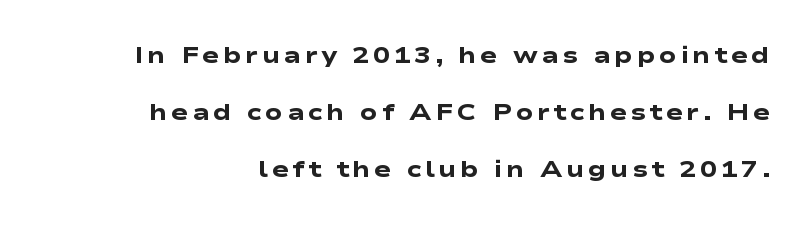
The image shows 23 px bold type; set right-aligned, loose line spacing (2.48x), not underlined.
